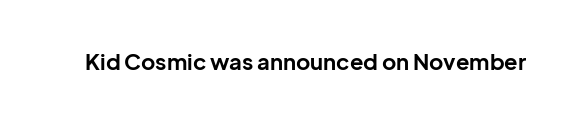
Short note: letters normally spaced. Words float on clear page, feet unadorned. The letters stand upright; this is a roman face. Heavy, bold letterforms.
